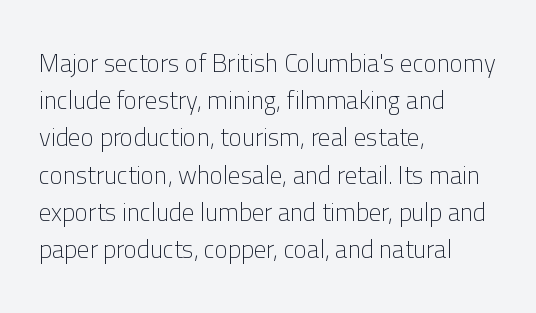
Q: Is the text bold? A: No.
Q: Is the text italic (slanted)? A: No, it is upright.
Q: Is the text underlined? A: No.
Q: How is the paragraph aligned? A: Left-aligned.
Q: Is the spacing between letters normal or unusually wide? A: Normal.
Q: Is the spacing between lines tight, normal or loose? A: Normal.
